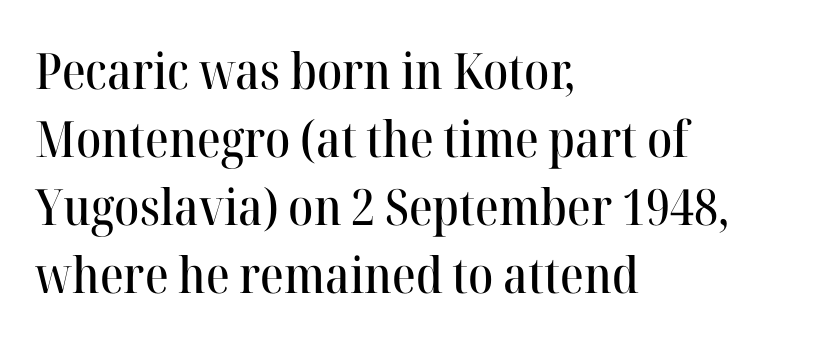
{"serif": "yes", "italic": "no", "width": "normal", "stroke_contrast": "high", "x_height": "medium", "monospaced": "no", "underline": "no", "align": "left", "line_spacing": "normal", "line_spacing_ratio": 1.36, "letter_spacing": "normal", "letter_spacing_em": 0.0, "glyph_px": 50}
